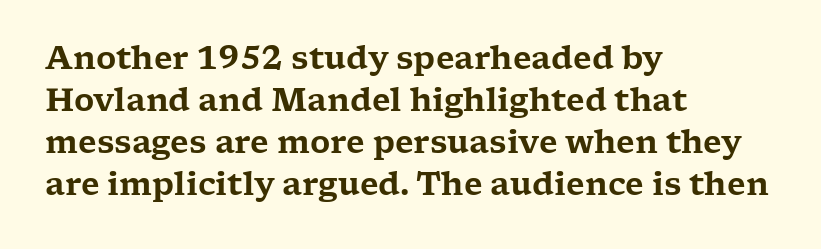
Upright lettering throughout. Type style note: has serifs. The passage shown is typed in a proportional face where columns would drift. Type without underlining. These lines stack with their left ends in a neat column.
